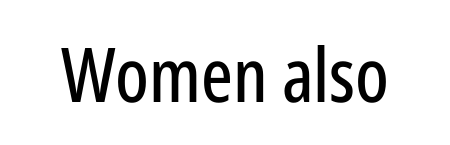
The image shows 75 px condensed sans-serif type, upright; set normal letter spacing, not underlined; low stroke contrast and a medium x-height.
